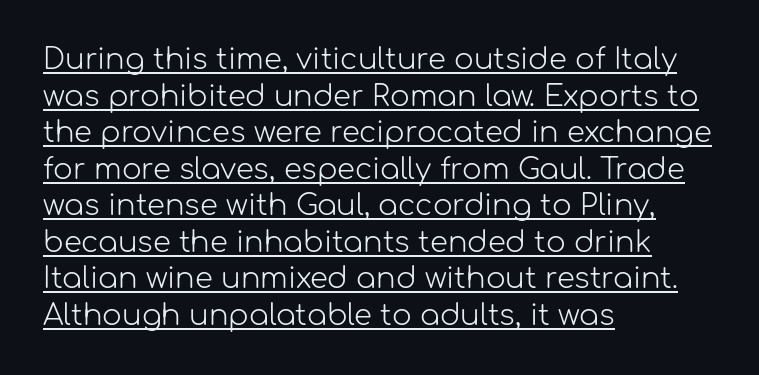
Q: Is the text bold? A: No.
Q: Is the text italic (slanted)? A: No, it is upright.
Q: Is the typeface a serif or a sans-serif typeface? A: Sans-serif.
Q: Is the text underlined? A: Yes.
Q: How is the paragraph aligned? A: Left-aligned.
Q: Is the spacing between letters normal or unusually wide? A: Normal.
Q: Is the spacing between lines tight, normal or loose? A: Normal.
Q: Width (condensed, normal, or wide)? A: Normal.
Q: Stroke contrast? A: Low.
Q: x-height? A: Medium.
Q: Monospaced? A: No.
